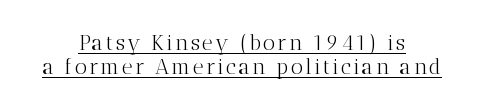
{"italic": "no", "bold": "no", "underline": "yes", "align": "center", "line_spacing": "tight", "line_spacing_ratio": 1.14, "glyph_px": 21}
